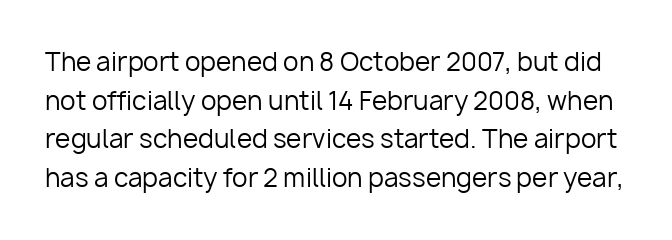
Inter-character spacing is left at the font's built-in metrics. The typeface has the unassuming heft of standard copy or less. Rows of type keep a routine distance in the vertical direction. The font's upright variant was chosen for this text. Just letters on the line, the space beneath them empty.
